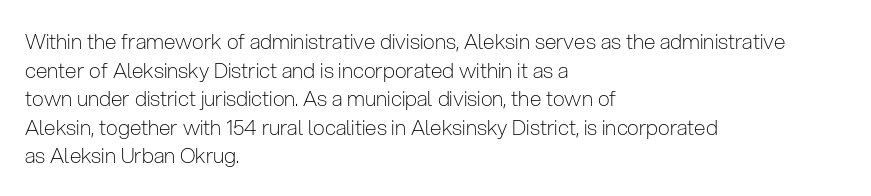
Line beginnings align vertically; line endings do not. Whoever set this chose a conventional vertical rhythm. Stroke mass is kept to a normal reading level or below. Nobody touched the tracking dial on this one.
